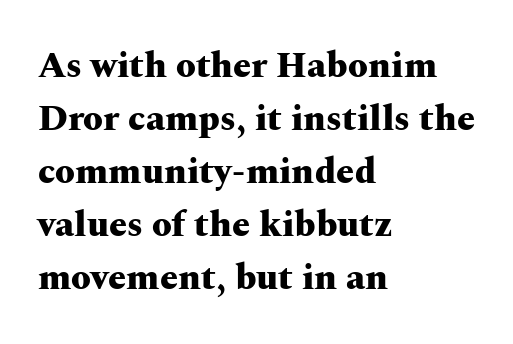
{"serif": "yes", "italic": "no", "bold": "yes", "weight": "heavy", "width": "wide", "stroke_contrast": "medium", "x_height": "medium", "monospaced": "no", "underline": "no", "align": "left", "line_spacing": "normal", "line_spacing_ratio": 1.47, "letter_spacing": "normal", "letter_spacing_em": 0.0, "glyph_px": 36}
